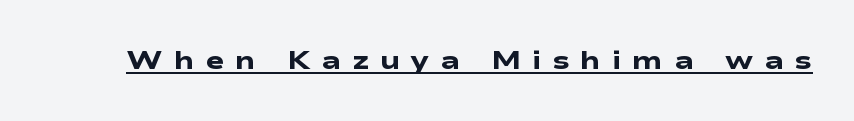
The passage shown is underscored from start to finish. Inter-character spacing is expanded well beyond the font's built-in metrics. Weight check: bold — yes, fully.
